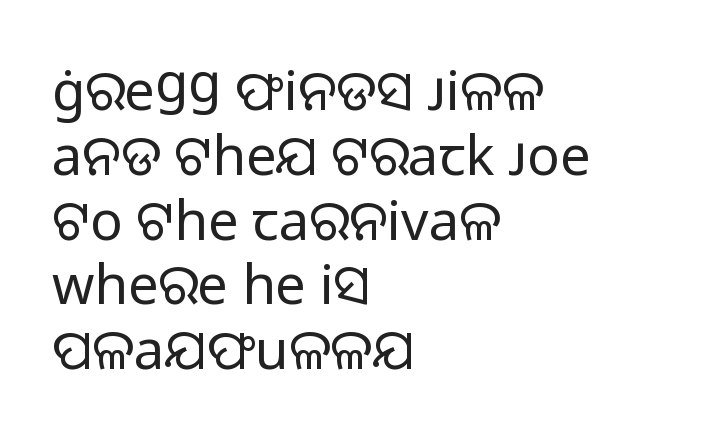
{"serif": "no", "italic": "no", "bold": "no", "weight": "regular", "width": "normal", "stroke_contrast": "low", "x_height": "medium", "monospaced": "no", "underline": "no", "align": "left", "line_spacing_ratio": 1.2, "letter_spacing": "normal", "letter_spacing_em": 0.0, "glyph_px": 54}
